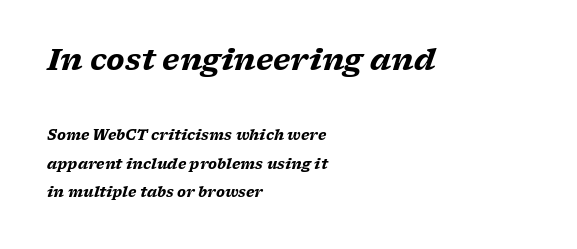
{"serif": "yes", "italic": "yes", "lean": "right", "slant_degrees": 17, "bold": "yes", "weight": "heavy", "width": "wide", "stroke_contrast": "low", "x_height": "medium", "monospaced": "no", "underline": "no", "align": "left", "line_spacing": "loose", "line_spacing_ratio": 2.04, "letter_spacing": "normal", "letter_spacing_em": 0.0, "larger_block": "first", "size_ratio": 2.07, "glyph_px": 29}
